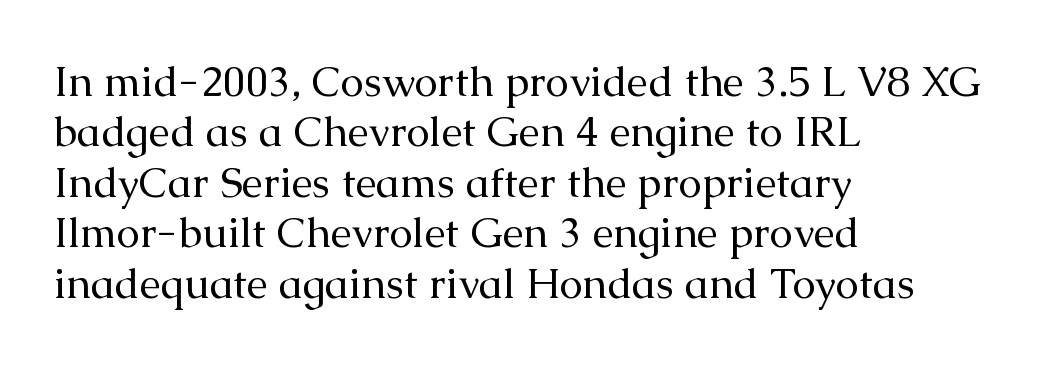
What kind of face is this? One with serifs. Rendered with straight, roman letterforms. The space directly below the letters is spotless. Layout note: lines flush left. Varying glyph widths throughout — classic text-font behaviour.
